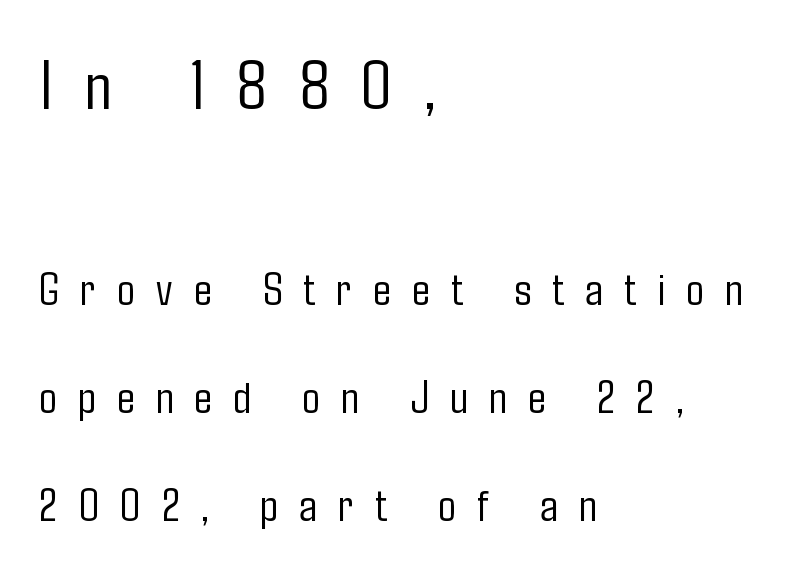
The image shows 71 px light, condensed sans-serif type, upright; set left-aligned, loose line spacing (2.29x), unusually wide letter spacing (+0.45 em), not underlined; the first (top) block is 1.51x larger; low stroke contrast and a medium x-height.
